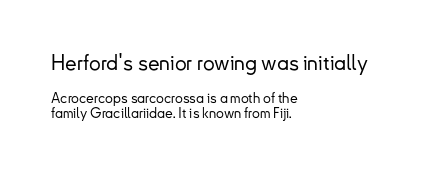
The image shows 21 px text type, upright; set left-aligned, tight line spacing (1.05x), normal letter spacing, not underlined; the first (top) block is 1.5x larger.
